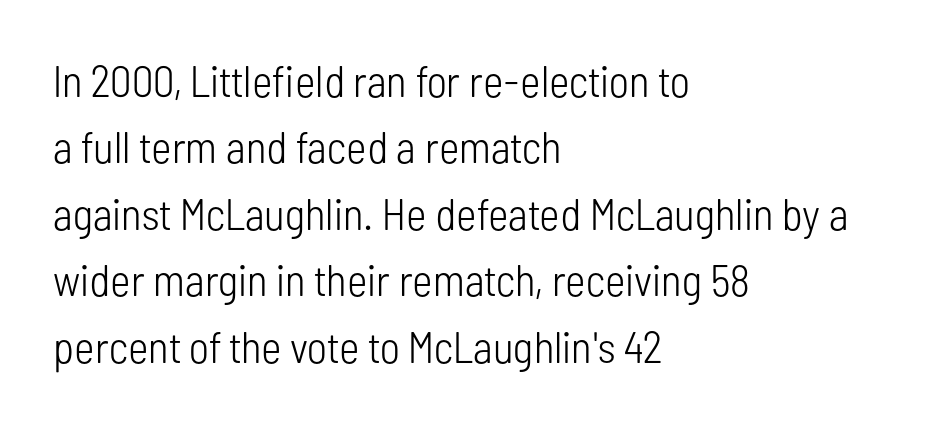
{"serif": "no", "italic": "no", "bold": "no", "weight": "light", "width": "condensed", "stroke_contrast": "low", "x_height": "medium", "monospaced": "no", "underline": "no", "align": "left", "line_spacing": "normal", "line_spacing_ratio": 1.51, "letter_spacing": "normal", "letter_spacing_em": 0.0, "glyph_px": 44}
